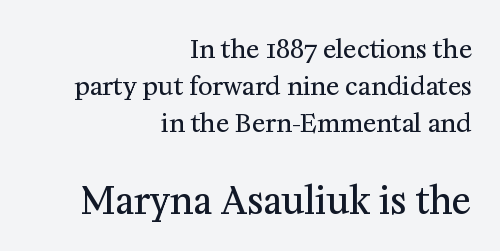
{"serif": "yes", "italic": "no", "bold": "no", "weight": "regular", "width": "normal", "stroke_contrast": "medium", "x_height": "medium", "monospaced": "no", "underline": "no", "align": "right", "line_spacing": "normal", "line_spacing_ratio": 1.49, "letter_spacing": "normal", "letter_spacing_em": 0.0, "larger_block": "second", "size_ratio": 1.48, "glyph_px": 37}
